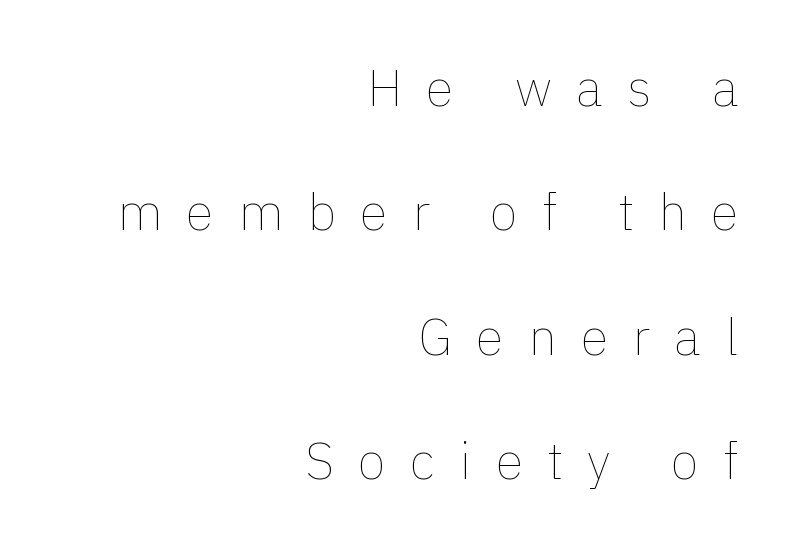
Q: Is the text bold? A: No.
Q: Is the text italic (slanted)? A: No, it is upright.
Q: Is the text underlined? A: No.
Q: How is the paragraph aligned? A: Right-aligned.
Q: Is the spacing between letters normal or unusually wide? A: Unusually wide.
Q: Is the spacing between lines tight, normal or loose? A: Loose.
Q: Width (condensed, normal, or wide)? A: Normal.
Q: x-height? A: Medium.
Q: Monospaced? A: No.
